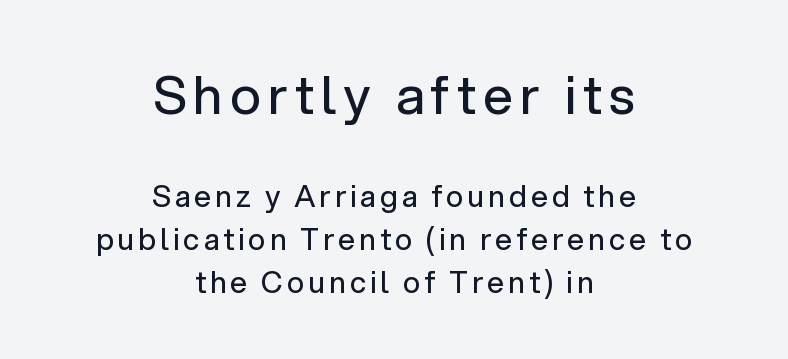
{"serif": "no", "italic": "no", "bold": "no", "weight": "regular", "width": "normal", "stroke_contrast": "low", "x_height": "medium", "monospaced": "no", "underline": "no", "align": "center", "line_spacing": "normal", "line_spacing_ratio": 1.44, "larger_block": "first", "size_ratio": 1.77, "glyph_px": 53}
